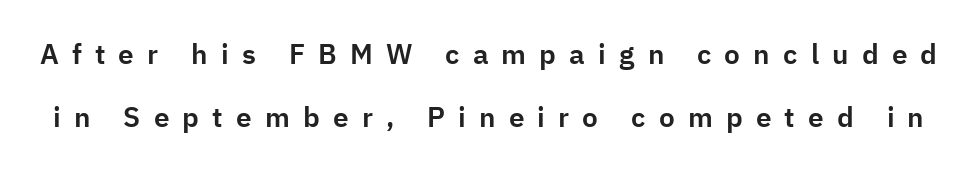
The axis of the letterforms is exactly vertical. The rendering uses natural spacing where letterforms have individual widths. A great deal of white space separates one row of letters from the next. Tracking here is generous; glyphs stand well apart from one another. No feet cap the strokes, marking this as sans-serif type.
